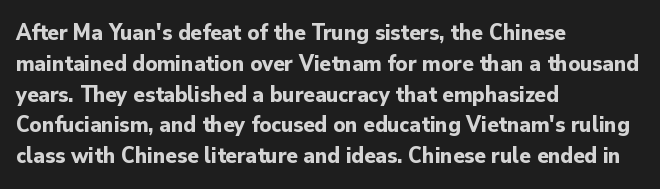
It's the straight-up-and-down kind of type. Descender tails drop into unmarked territory. Weight check: bold — yes, fully. Line beginnings align vertically; line endings do not.
